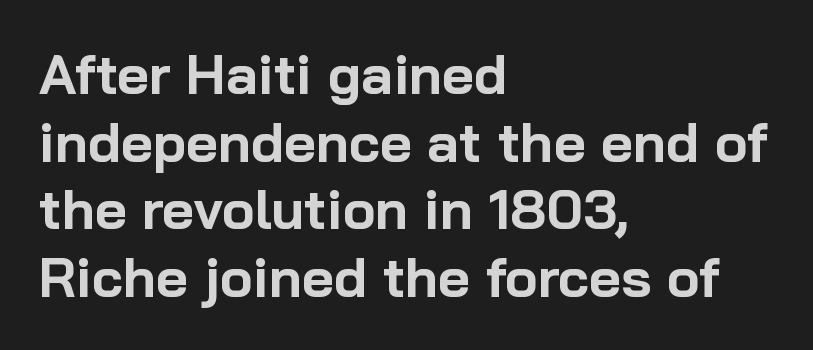
{"serif": "no", "italic": "no", "bold": "yes", "weight": "bold", "width": "normal", "stroke_contrast": "low", "x_height": "medium", "monospaced": "no", "underline": "no", "align": "left", "line_spacing_ratio": 1.23, "letter_spacing": "normal", "letter_spacing_em": 0.0, "glyph_px": 55}
